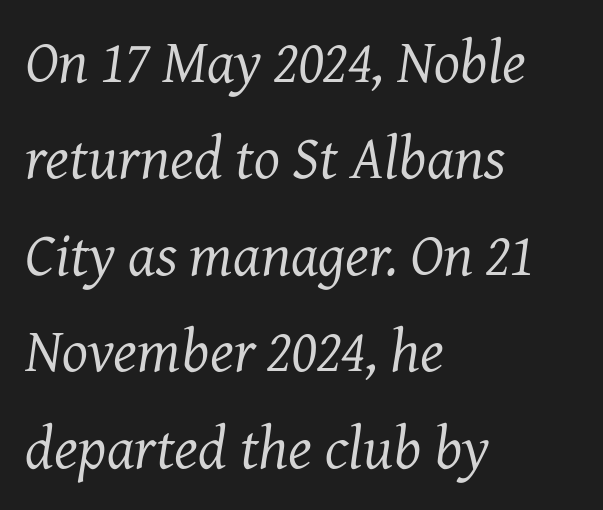
Q: Is the text bold? A: No.
Q: Is the text italic (slanted)? A: Yes, it leans right by about 7 degrees.
Q: Is the typeface a serif or a sans-serif typeface? A: Serif.
Q: Is the text underlined? A: No.
Q: How is the paragraph aligned? A: Left-aligned.
Q: Is the spacing between letters normal or unusually wide? A: Normal.
Q: Is the spacing between lines tight, normal or loose? A: Normal.
Q: Width (condensed, normal, or wide)? A: Normal.
Q: Stroke contrast? A: Medium.
Q: x-height? A: Medium.
Q: Monospaced? A: No.
